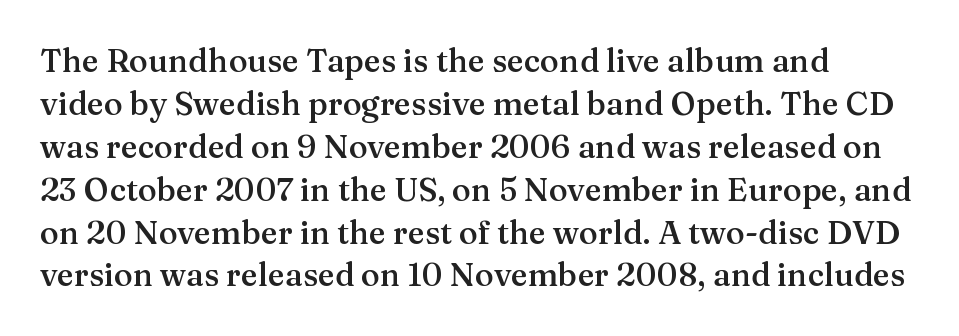
Q: Is the text bold? A: Semi-bold.
Q: Is the text italic (slanted)? A: No, it is upright.
Q: Is the typeface a serif or a sans-serif typeface? A: Serif.
Q: Is the text underlined? A: No.
Q: How is the paragraph aligned? A: Left-aligned.
Q: Is the spacing between letters normal or unusually wide? A: Normal.
Q: Is the spacing between lines tight, normal or loose? A: Normal.
Q: Width (condensed, normal, or wide)? A: Normal.
Q: Stroke contrast? A: Medium.
Q: x-height? A: Medium.
Q: Monospaced? A: No.
